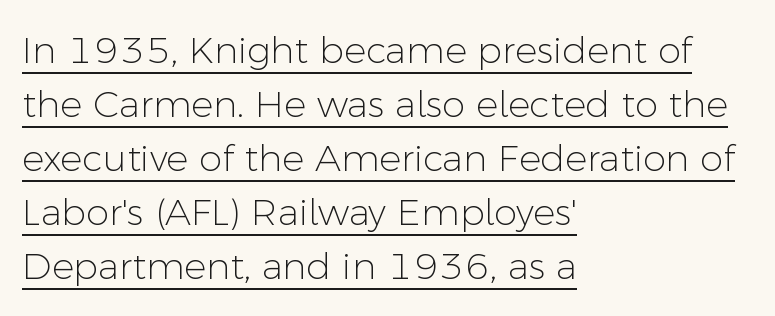
{"serif": "no", "italic": "no", "bold": "no", "weight": "light", "width": "normal", "stroke_contrast": "low", "x_height": "medium", "monospaced": "no", "underline": "yes", "align": "left", "line_spacing": "normal", "line_spacing_ratio": 1.46, "letter_spacing": "normal", "letter_spacing_em": 0.0, "glyph_px": 37}
